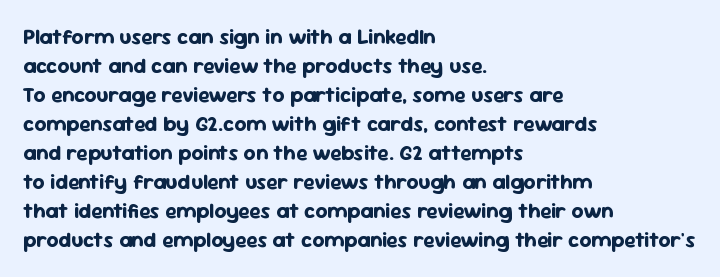
The image shows 21 px bold type, upright; set left-aligned, normal line spacing (1.38x), normal letter spacing, not underlined.
